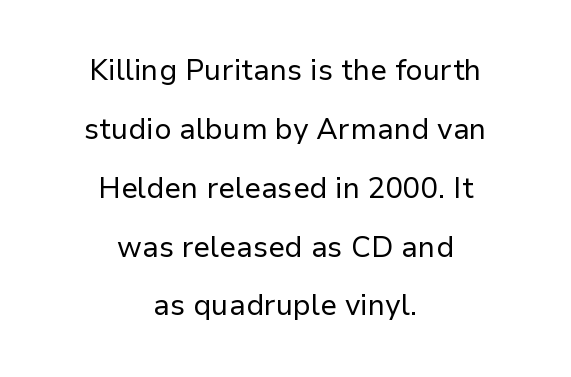
{"serif": "no", "italic": "no", "bold": "no", "weight": "regular", "width": "normal", "stroke_contrast": "low", "x_height": "medium", "monospaced": "no", "underline": "no", "align": "center", "line_spacing": "loose", "line_spacing_ratio": 2.03, "letter_spacing": "normal", "letter_spacing_em": 0.0, "glyph_px": 29}
